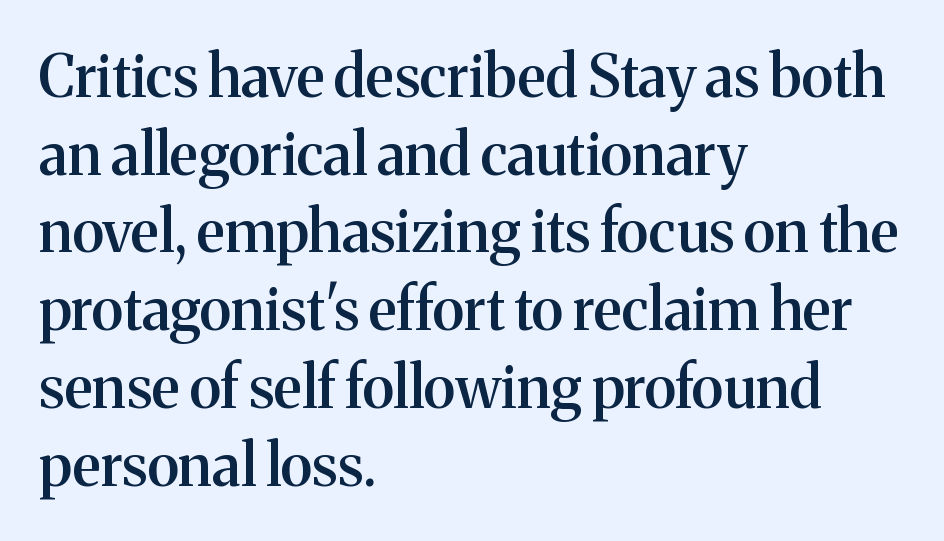
The image shows 58 px semibold serif type, upright; set left-aligned, normal line spacing (1.34x), normal letter spacing, not underlined; medium stroke contrast and a medium x-height.
